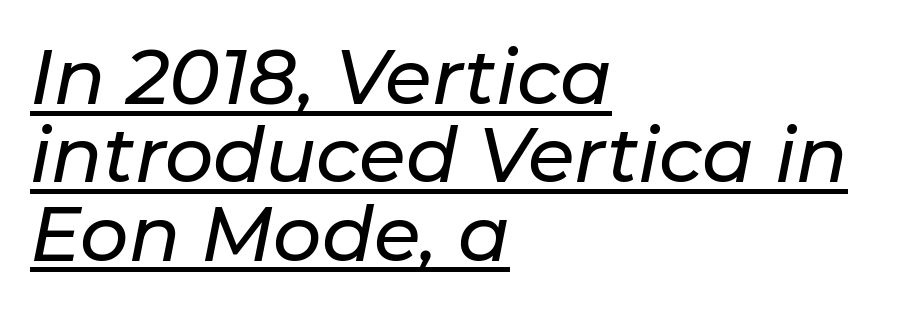
The image shows 76 px text type, italic (leaning right); set left-aligned, tight line spacing (1.03x), normal letter spacing, underlined; low stroke contrast and a medium x-height.
